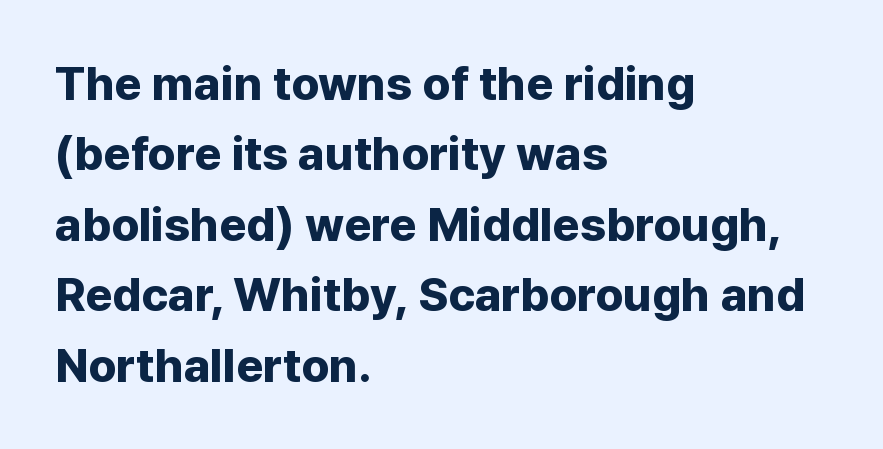
Q: Is the text bold? A: Yes.
Q: Is the text italic (slanted)? A: No, it is upright.
Q: Is the typeface a serif or a sans-serif typeface? A: Sans-serif.
Q: Is the text underlined? A: No.
Q: How is the paragraph aligned? A: Left-aligned.
Q: Is the spacing between letters normal or unusually wide? A: Normal.
Q: Is the spacing between lines tight, normal or loose? A: Normal.
Q: Width (condensed, normal, or wide)? A: Normal.
Q: Stroke contrast? A: Low.
Q: x-height? A: Medium.
Q: Monospaced? A: No.
